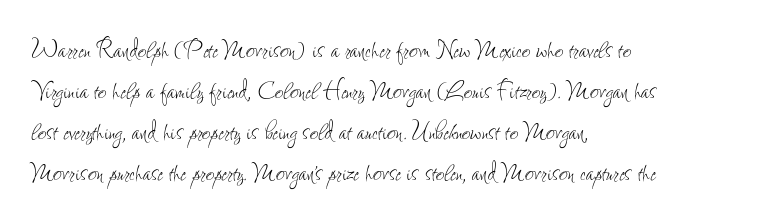
How are the letters spaced? Ordinarily, with no added tracking. Regular leading. Caption: face not bold, strokes unweighted. A student would call this left alignment; a typographer would say flush left, rag right.
